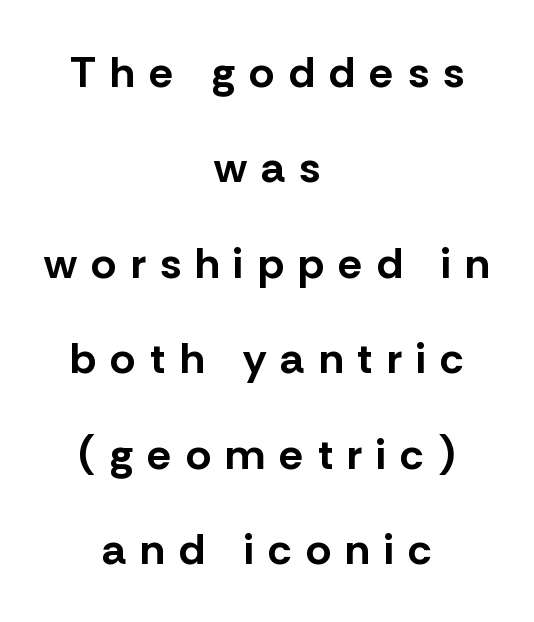
The face used here is rendered with a markedly widened letterfit. The face used here is a sans, in the tradition of grotesques and geometrics. Strong, thick strokes mark this as bold type. The text block is weighted toward neither margin, spreading evenly from the middle. This rendering features lettering with no underline. The face used here is proportionally spaced, like ordinary book or web type.
